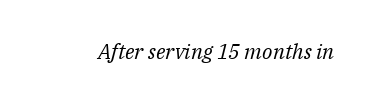
Q: Is the text bold? A: No.
Q: Is the text italic (slanted)? A: Yes, it leans right by about 14 degrees.
Q: Is the text underlined? A: No.
Q: Is the spacing between letters normal or unusually wide? A: Normal.
